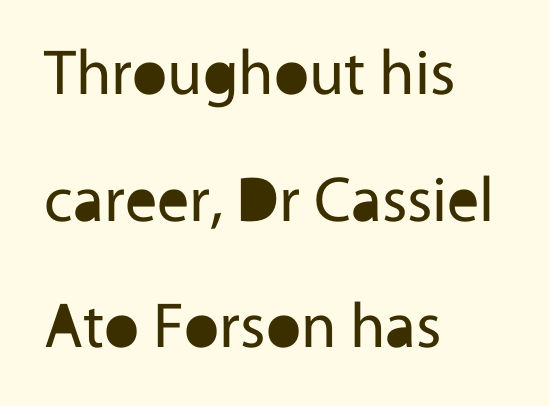
Stroke mass is kept to a normal reading level or below. Regarding serifs, this sample does without them. These lines are rendered in a variable-pitch font. If you measured baseline to baseline, you'd find a long distance.
